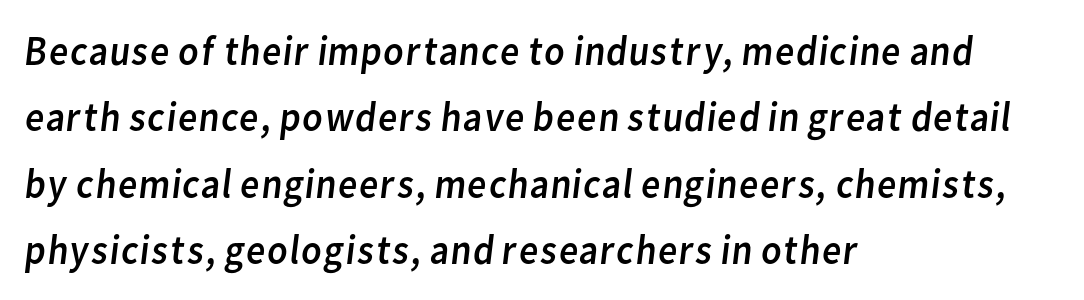
{"serif": "no", "bold": "no", "weight": "regular", "width": "normal", "stroke_contrast": "low", "x_height": "medium", "monospaced": "no", "underline": "no", "align": "left", "line_spacing": "normal", "line_spacing_ratio": 1.58, "letter_spacing": "normal", "letter_spacing_em": 0.0, "glyph_px": 42}
